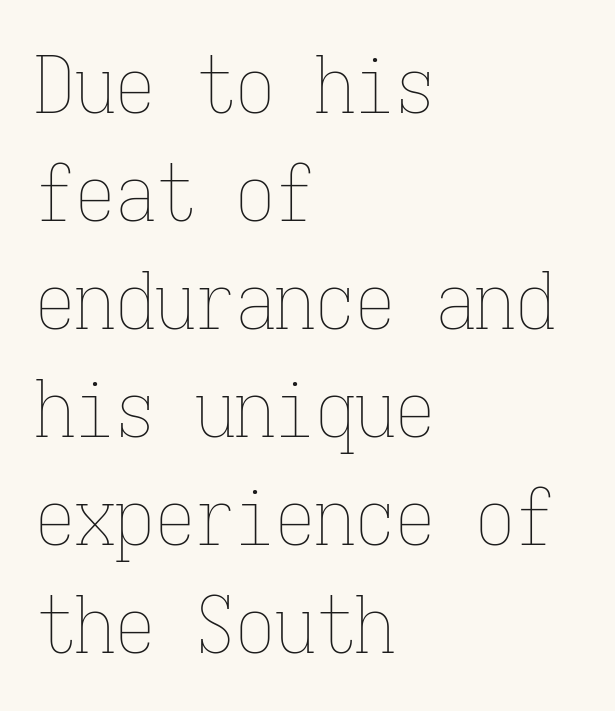
Tall strokes in this sample are plumb rather than angled. Between one letter and the next there's only the usual sliver of space. Alignment: flush left. Honestly, the row spacing looks completely unremarkable. Glance below the letters and you will spot only blank space.
